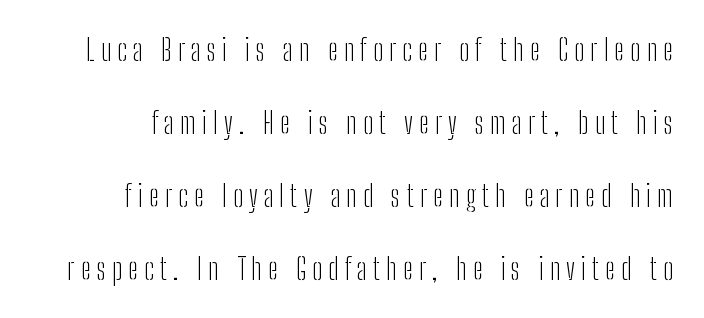
The image shows 30 px light, condensed sans-serif type, upright; set loose line spacing (2.43x), unusually wide letter spacing (+0.2 em), not underlined; low stroke contrast and a medium x-height.
